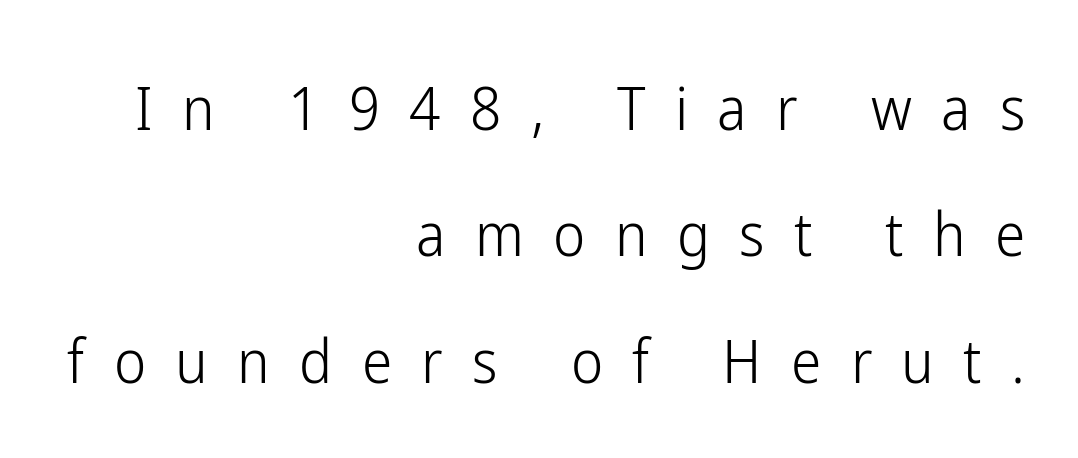
The image shows 61 px light, condensed sans-serif type, upright; set right-aligned, loose line spacing (2.07x), unusually wide letter spacing (+0.48 em), not underlined; low stroke contrast and a medium x-height.
